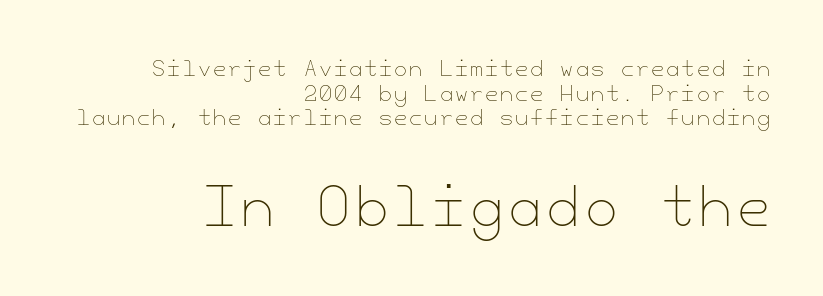
The image shows 53 px thin type, upright; set right-aligned, line spacing 1.17x, not underlined; the second (bottom) block is 2.52x larger; low stroke contrast and a small x-height.
